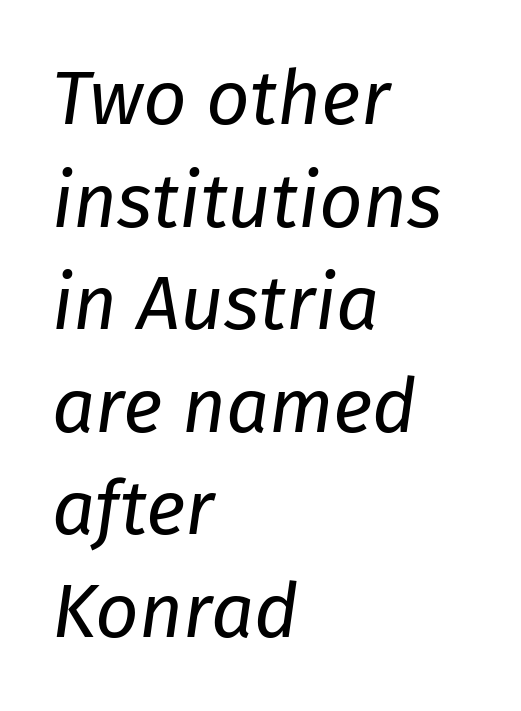
The image shows 76 px regular-weight type, italic (leaning right); set left-aligned, normal line spacing (1.35x), normal letter spacing, not underlined; low stroke contrast and a medium x-height.
